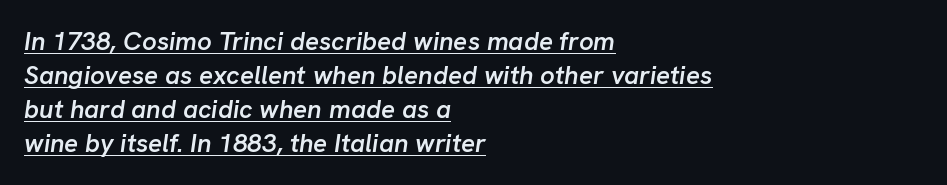
Does a line run under the words? Yes, clearly. Emphasis-style slanted type is in use. A fair bit of extra ink — the face is semibold, not bold. Compared with typical paragraphs, the rows here are spaced about the same.
